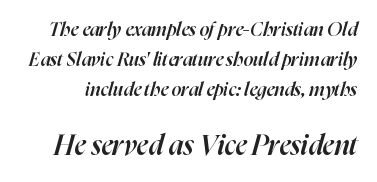
Q: Is the text bold? A: Semi-bold.
Q: Is the text italic (slanted)? A: Yes, it leans right by about 16 degrees.
Q: Is the text underlined? A: No.
Q: Is the spacing between letters normal or unusually wide? A: Normal.
Q: Is the spacing between lines tight, normal or loose? A: Normal.
Q: Which block of text is set in a larger size, the first (top) or the second (bottom)? A: The second (bottom) one.
Q: Width (condensed, normal, or wide)? A: Normal.
Q: Stroke contrast? A: High.
Q: x-height? A: Medium.
Q: Monospaced? A: No.
